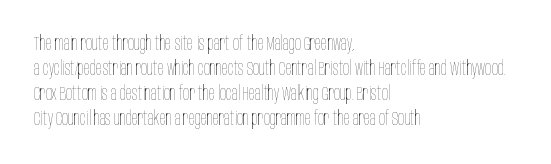
Q: Is the text bold? A: No.
Q: Is the text italic (slanted)? A: No, it is upright.
Q: Is the text underlined? A: No.
Q: How is the paragraph aligned? A: Left-aligned.
Q: Is the spacing between letters normal or unusually wide? A: Normal.
Q: Is the spacing between lines tight, normal or loose? A: Normal.
